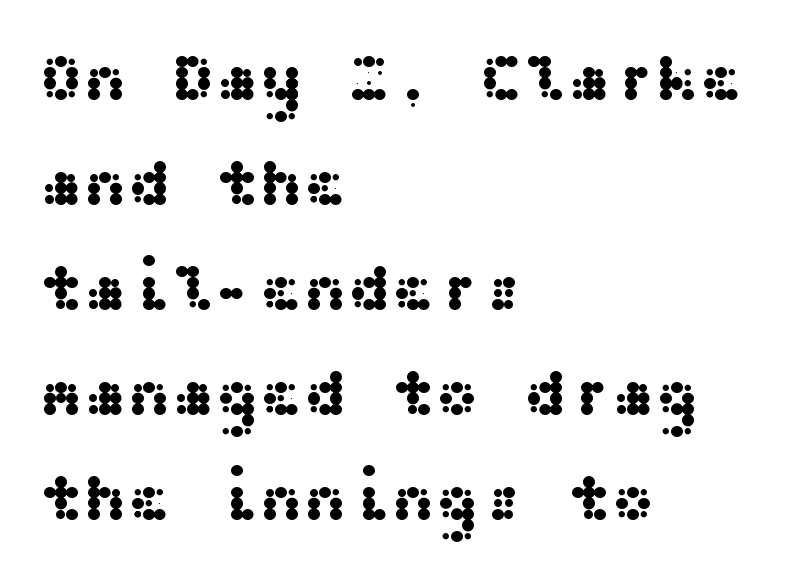
Q: Is the text italic (slanted)? A: No, it is upright.
Q: Is the typeface a serif or a sans-serif typeface? A: Sans-serif.
Q: Is the text underlined? A: No.
Q: How is the paragraph aligned? A: Left-aligned.
Q: Is the spacing between letters normal or unusually wide? A: Normal.
Q: Is the spacing between lines tight, normal or loose? A: Normal.
Q: Width (condensed, normal, or wide)? A: Wide.
Q: Stroke contrast? A: Medium.
Q: x-height? A: Medium.
